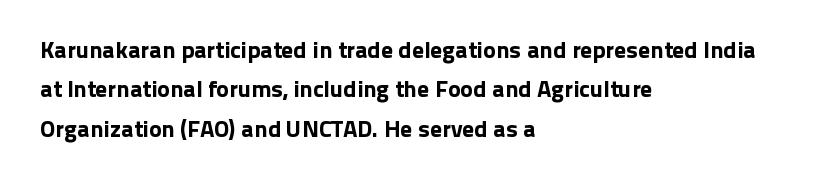
{"italic": "no", "underline": "no", "align": "left", "line_spacing": "normal", "line_spacing_ratio": 1.64, "letter_spacing": "normal", "letter_spacing_em": 0.0, "glyph_px": 24}
